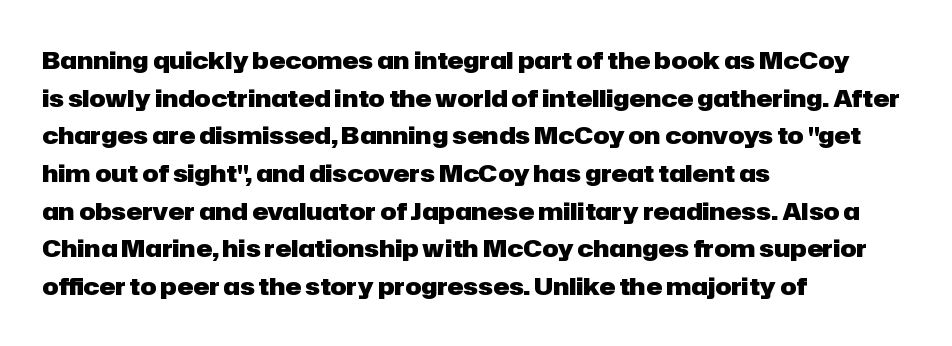
Heavy, bold letterforms. Quick note: underline off. The space between consecutive lines is moderate. This is roman type, the default non-slanted kind. The compositor pushed each line to the left boundary.
